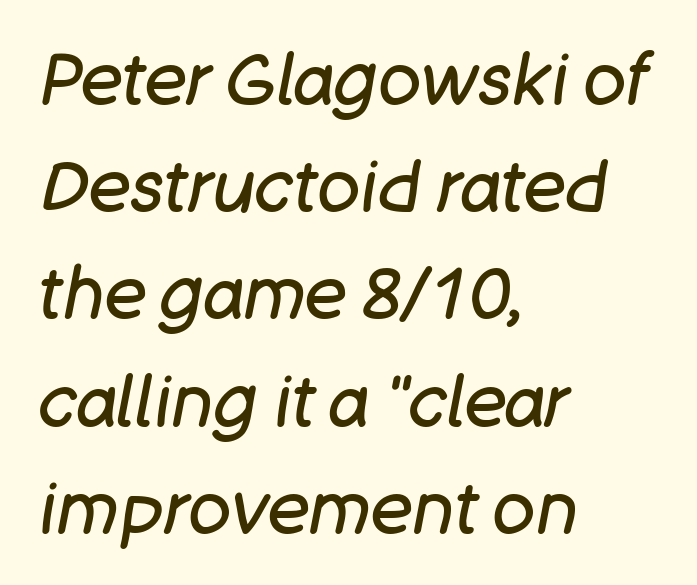
{"italic": "yes", "lean": "right", "slant_degrees": 11, "bold": "no", "weight": "regular", "width": "normal", "stroke_contrast": "low", "x_height": "large", "monospaced": "no", "underline": "no", "align": "left", "line_spacing": "normal", "line_spacing_ratio": 1.51, "letter_spacing": "normal", "letter_spacing_em": 0.0, "glyph_px": 71}
